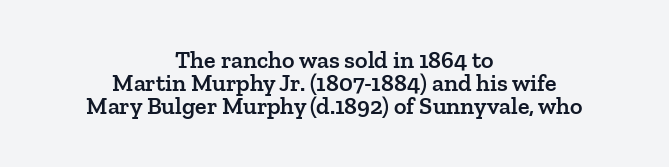
{"italic": "no", "bold": "semi", "underline": "no", "align": "center", "line_spacing": "tight", "line_spacing_ratio": 0.96, "letter_spacing": "normal", "letter_spacing_em": 0.0, "glyph_px": 24}
